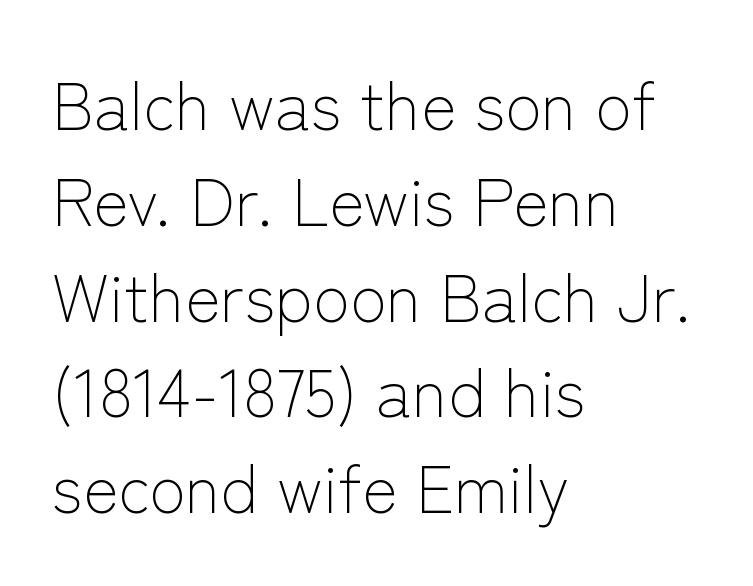
The rendering uses natural spacing where letterforms have individual widths. The space beneath each line is pristine and unruled. Designer's note — italics off, roman on. What kind of face is this? One without serifs — a sans. What's the leading like? Ordinary, nothing unusual. The strokes are not fattened; the text isn't bold.
